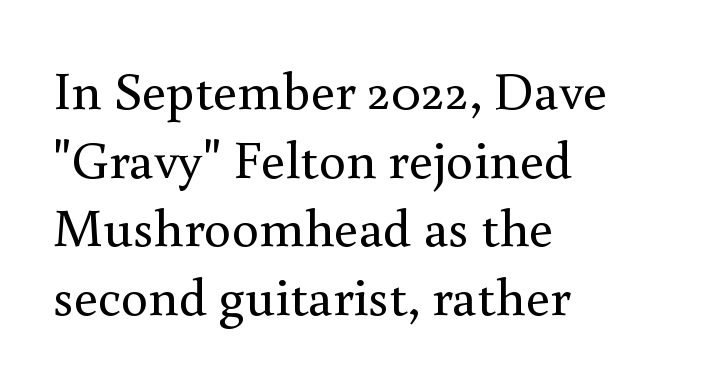
The image shows 54 px regular-weight serif type, upright; set left-aligned, normal line spacing (1.27x), normal letter spacing, not underlined; medium stroke contrast and a small x-height.
